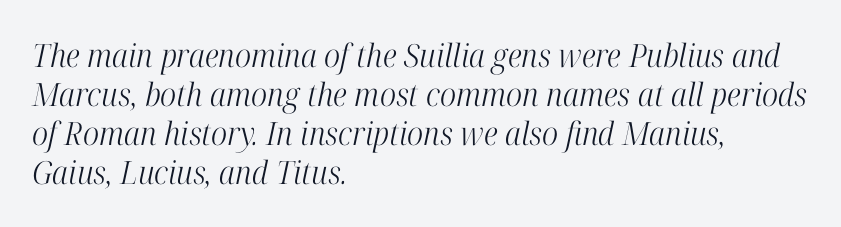
Q: Is the text bold? A: No.
Q: Is the text italic (slanted)? A: Yes, it leans right by about 12 degrees.
Q: Is the typeface a serif or a sans-serif typeface? A: Serif.
Q: Is the text underlined? A: No.
Q: How is the paragraph aligned? A: Left-aligned.
Q: Is the spacing between letters normal or unusually wide? A: Normal.
Q: Width (condensed, normal, or wide)? A: Condensed.
Q: Stroke contrast? A: High.
Q: x-height? A: Medium.
Q: Monospaced? A: No.
